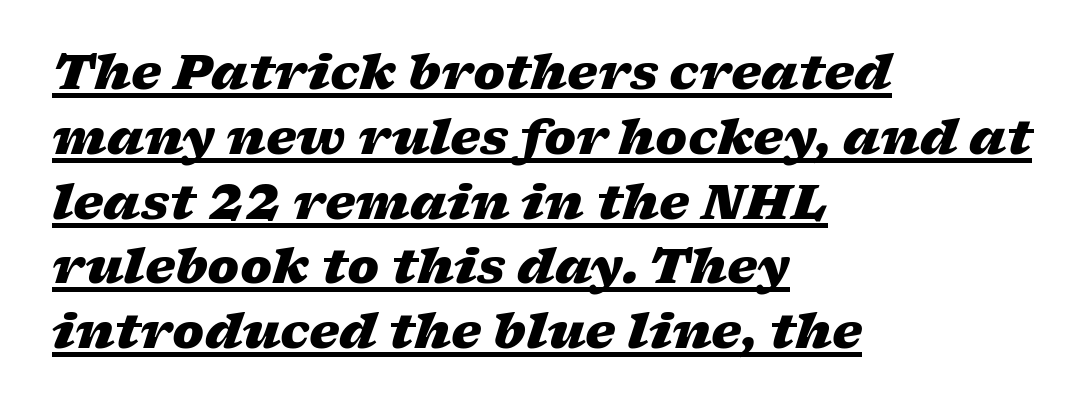
Q: Is the text bold? A: Yes.
Q: Is the text italic (slanted)? A: Yes, it leans right by about 17 degrees.
Q: Is the text underlined? A: Yes.
Q: How is the paragraph aligned? A: Left-aligned.
Q: Is the spacing between letters normal or unusually wide? A: Normal.
Q: Is the spacing between lines tight, normal or loose? A: Normal.
Q: Width (condensed, normal, or wide)? A: Wide.
Q: Stroke contrast? A: Low.
Q: x-height? A: Medium.
Q: Monospaced? A: No.
